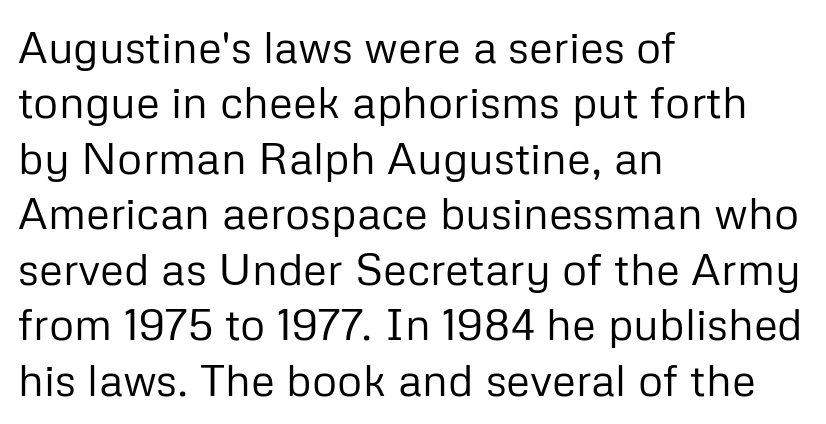
{"serif": "no", "italic": "no", "bold": "no", "weight": "regular", "width": "normal", "stroke_contrast": "low", "x_height": "medium", "monospaced": "no", "underline": "no", "align": "left", "line_spacing": "normal", "line_spacing_ratio": 1.26, "letter_spacing": "normal", "letter_spacing_em": 0.0, "glyph_px": 44}
